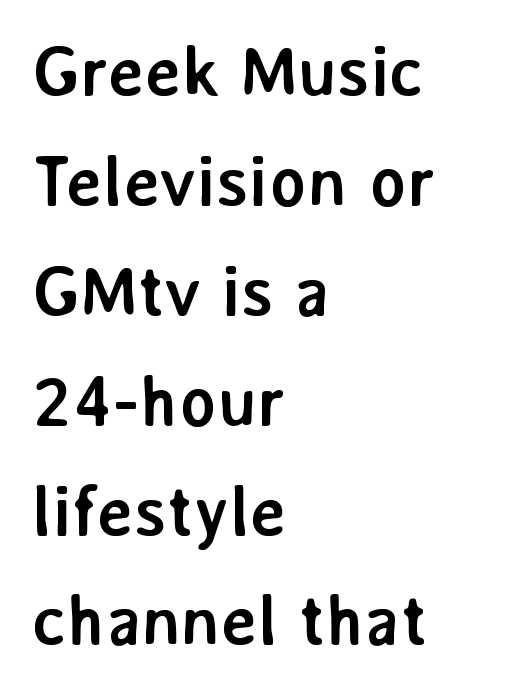
The image shows 70 px semibold sans-serif type, upright; set left-aligned, normal line spacing (1.57x), normal letter spacing, not underlined; low stroke contrast and a medium x-height.
